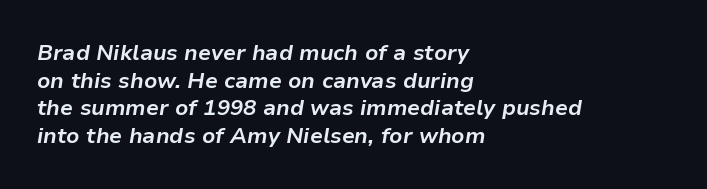
Q: Is the text bold? A: Yes.
Q: Is the text italic (slanted)? A: Yes, it leans right by about 9 degrees.
Q: Is the text underlined? A: No.
Q: How is the paragraph aligned? A: Left-aligned.
Q: Is the spacing between letters normal or unusually wide? A: Normal.
Q: Is the spacing between lines tight, normal or loose? A: Normal.
